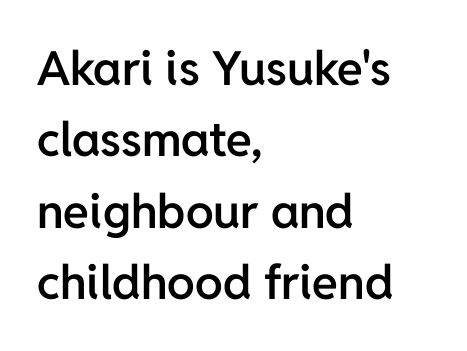
{"serif": "no", "italic": "no", "bold": "semi", "weight": "semibold", "width": "normal", "stroke_contrast": "low", "x_height": "medium", "monospaced": "no", "underline": "no", "align": "left", "line_spacing": "normal", "line_spacing_ratio": 1.52, "letter_spacing": "normal", "letter_spacing_em": 0.0, "glyph_px": 47}
